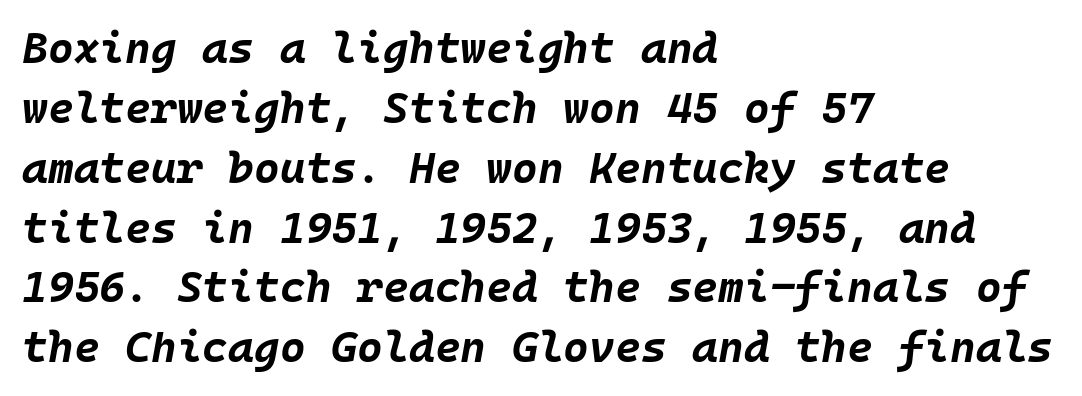
Q: Is the text bold? A: Yes.
Q: Is the text italic (slanted)? A: Yes, it leans right by about 10 degrees.
Q: Is the text underlined? A: No.
Q: How is the paragraph aligned? A: Left-aligned.
Q: Is the spacing between letters normal or unusually wide? A: Normal.
Q: Is the spacing between lines tight, normal or loose? A: Normal.
Q: Width (condensed, normal, or wide)? A: Normal.
Q: Stroke contrast? A: Low.
Q: x-height? A: Large.
Q: Monospaced? A: Yes.
